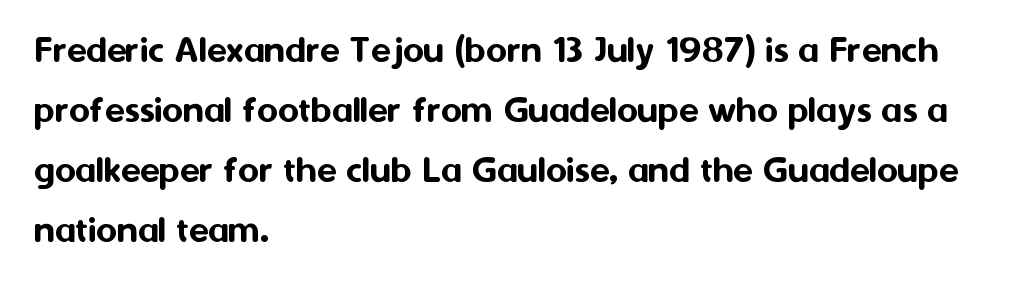
The face used here is proportionally spaced, like ordinary book or web type. I'd call this a sans setting — the letters go barefoot. Here the glyphs are tracked normally, forming tight word shapes. Descender tails drop into unmarked territory.
